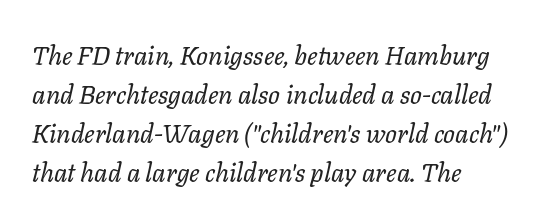
{"italic": "yes", "lean": "right", "slant_degrees": 11, "bold": "no", "underline": "no", "align": "left", "line_spacing": "normal", "line_spacing_ratio": 1.5, "letter_spacing": "normal", "letter_spacing_em": 0.0, "glyph_px": 26}
